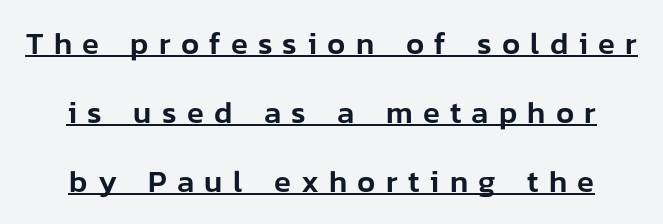
{"serif": "no", "italic": "no", "width": "normal", "stroke_contrast": "low", "x_height": "medium", "monospaced": "no", "underline": "yes", "align": "center", "line_spacing": "loose", "line_spacing_ratio": 2.22, "letter_spacing": "wide", "letter_spacing_em": 0.33, "glyph_px": 31}
